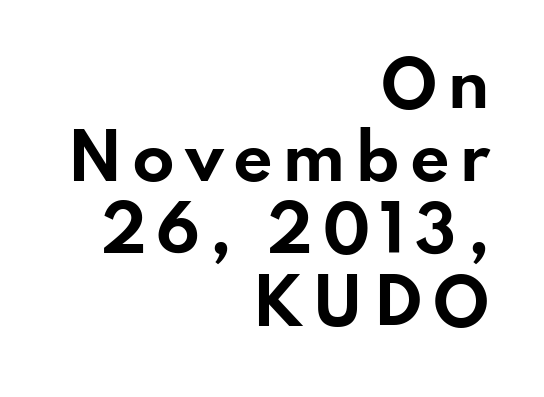
You'd pick this weight for a headline — it's a proper bold. Is this a fixed-width face? No — the glyphs have proportional, varying widths. A flush-right, rag-left setting is used for this passage. A sans-serif font was chosen for this passage. The letters stand upright; this is a roman face.
